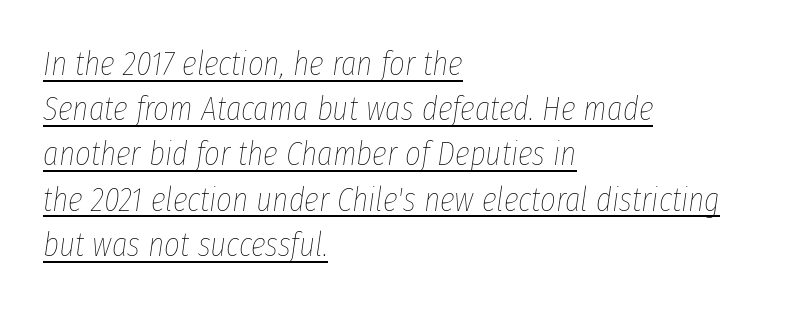
The image shows 34 px thin, condensed type, italic (leaning right); set left-aligned, normal line spacing (1.33x), normal letter spacing, underlined; low stroke contrast and a medium x-height.
